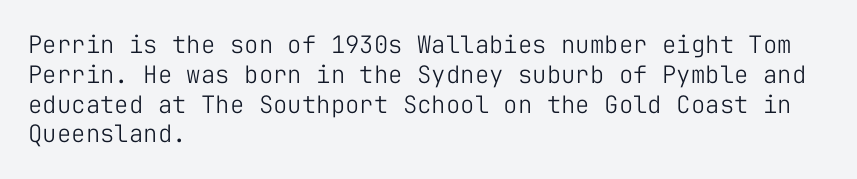
Q: Is the text bold? A: No.
Q: Is the text italic (slanted)? A: No, it is upright.
Q: Is the text underlined? A: No.
Q: How is the paragraph aligned? A: Left-aligned.
Q: Is the spacing between letters normal or unusually wide? A: Normal.
